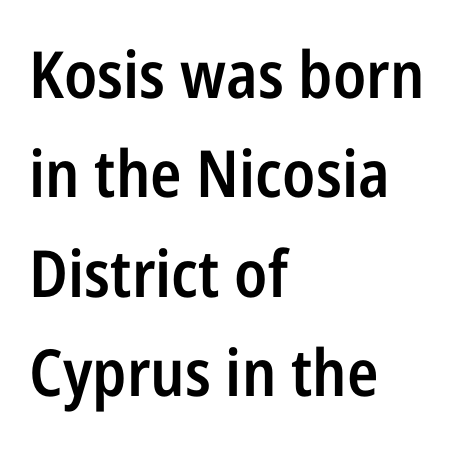
The image shows 65 px semibold, condensed sans-serif type, upright; set left-aligned, normal line spacing (1.53x), normal letter spacing, not underlined; low stroke contrast and a medium x-height.
